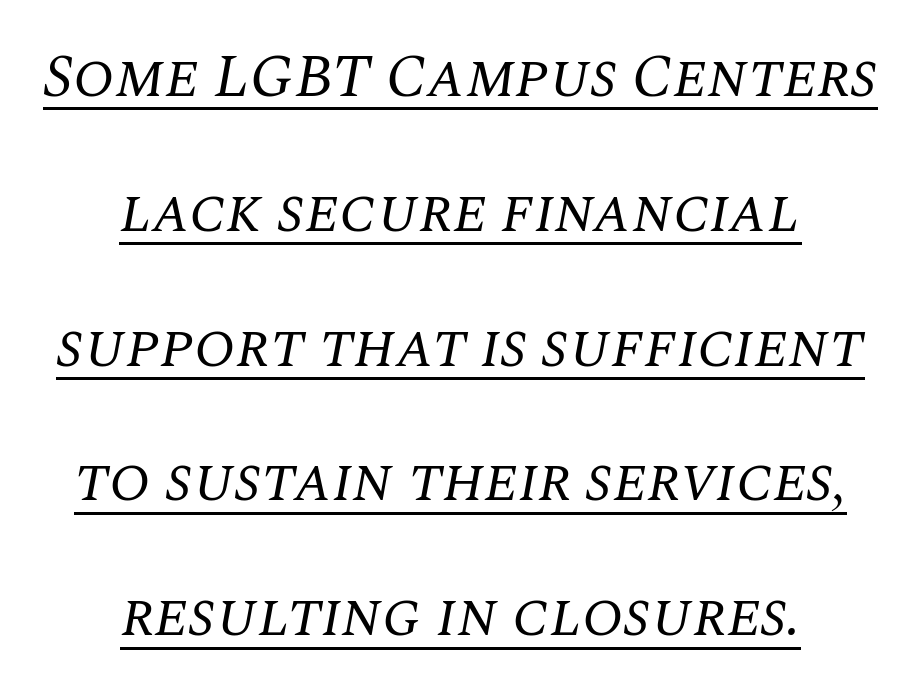
Somebody hit Ctrl+U on this one — the words are underlined. Inter-character spacing is left at the font's built-in metrics. Teacher's note: observe the equal gaps on both sides — that is centered alignment. Does the lettering tilt? It does — this is italic.
